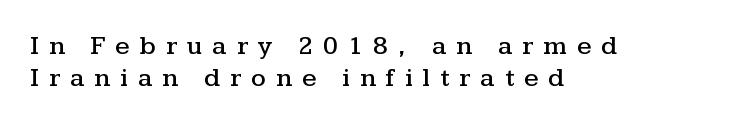
{"italic": "no", "underline": "no", "align": "left", "line_spacing_ratio": 1.22, "letter_spacing": "wide", "letter_spacing_em": 0.39, "glyph_px": 26}
